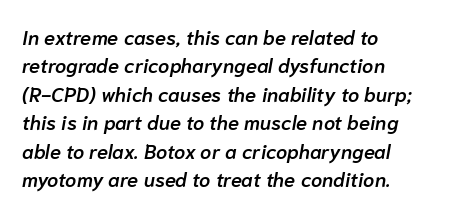
What weight is shown? A semibold, between regular and bold. The vertical gap from one line to the next is medium. Clear beneath every line of the passage. Horizontally, the lines are justified to the leading edge only.
